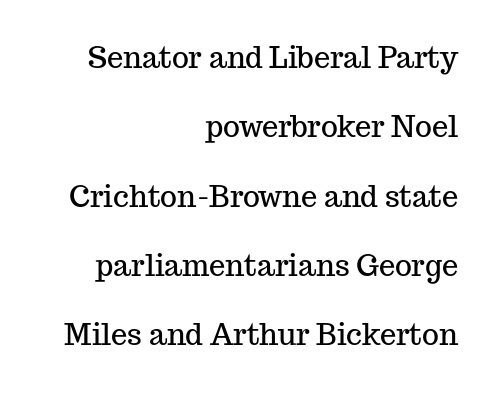
The image shows 29 px serif type, upright; set right-aligned, loose line spacing (2.39x), normal letter spacing, not underlined; medium stroke contrast and a medium x-height.
